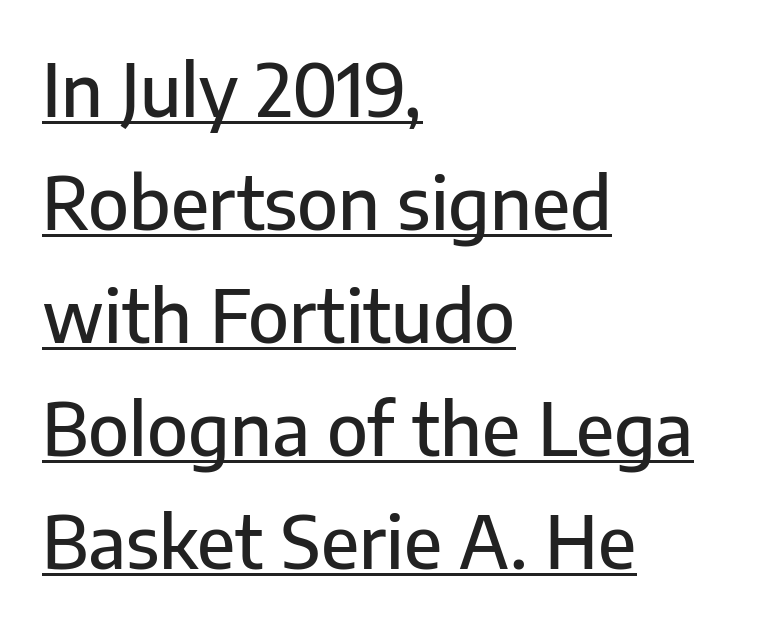
The image shows 72 px sans-serif type, upright; set left-aligned, normal line spacing (1.57x), normal letter spacing, underlined; low stroke contrast and a medium x-height.
